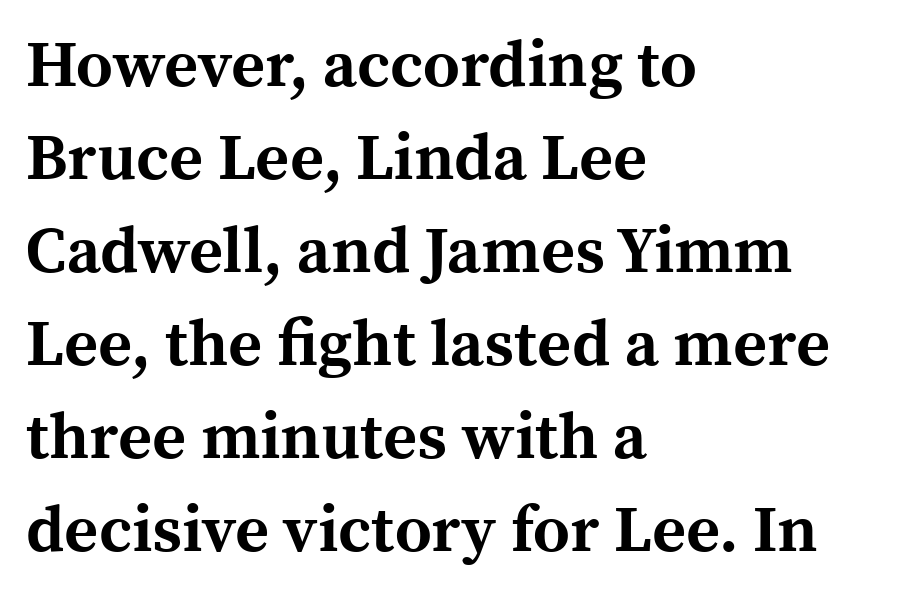
{"serif": "yes", "italic": "no", "bold": "yes", "weight": "bold", "width": "normal", "x_height": "medium", "monospaced": "no", "underline": "no", "align": "left", "line_spacing": "normal", "line_spacing_ratio": 1.43, "letter_spacing": "normal", "letter_spacing_em": 0.0, "glyph_px": 65}
